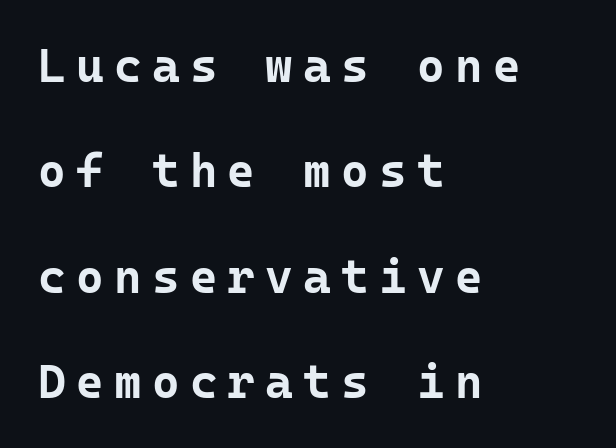
Q: Is the text bold? A: Yes.
Q: Is the text italic (slanted)? A: No, it is upright.
Q: Is the typeface a serif or a sans-serif typeface? A: Sans-serif.
Q: Is the text underlined? A: No.
Q: How is the paragraph aligned? A: Left-aligned.
Q: Is the spacing between letters normal or unusually wide? A: Unusually wide.
Q: Is the spacing between lines tight, normal or loose? A: Loose.
Q: Width (condensed, normal, or wide)? A: Normal.
Q: Stroke contrast? A: Low.
Q: x-height? A: Medium.
Q: Monospaced? A: Yes.
